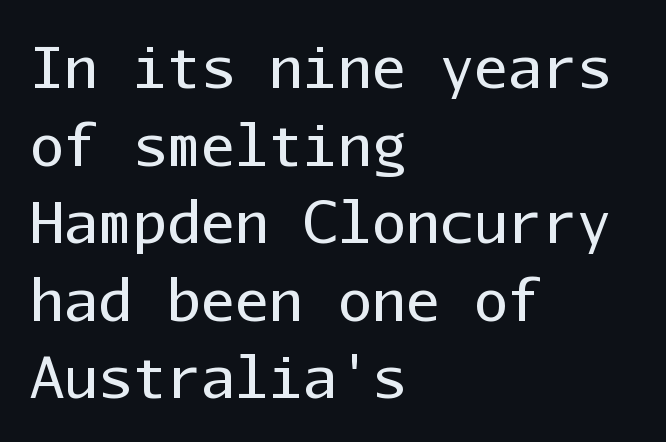
A typesetter would mark this as roman, not italic. Casual observation: everything's shoved over to the left. No extra ink here — the face is not bold. The letters sit at their default tracking, neither squeezed nor spread. Is this a sans? Yes — the strokes have no serifs.
